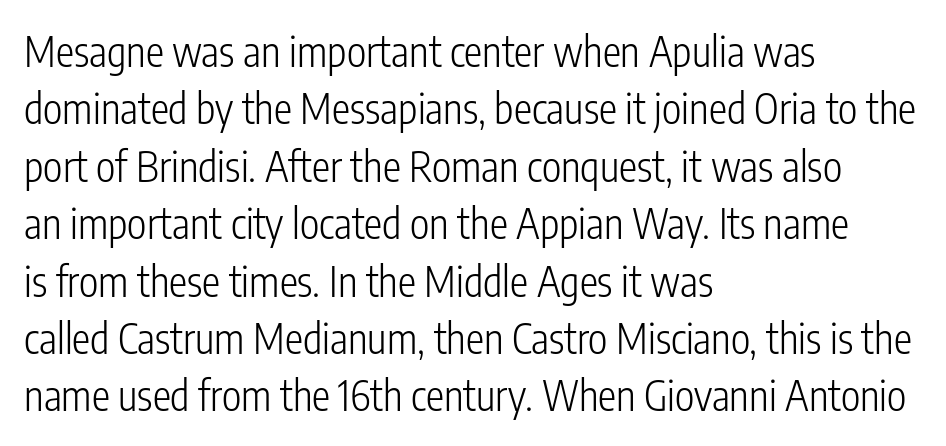
{"serif": "no", "italic": "no", "bold": "no", "weight": "light", "width": "condensed", "stroke_contrast": "low", "x_height": "medium", "monospaced": "no", "underline": "no", "align": "left", "line_spacing": "normal", "line_spacing_ratio": 1.4, "letter_spacing": "normal", "letter_spacing_em": 0.0, "glyph_px": 41}
